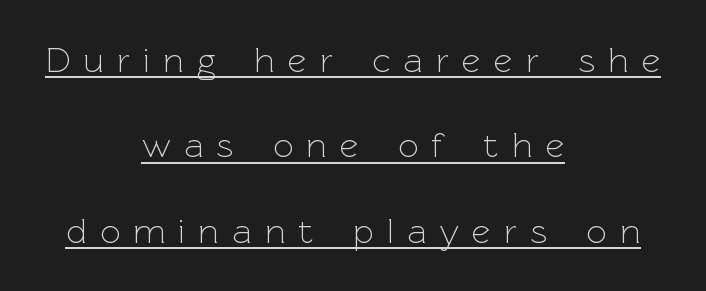
Designer's note — italics off, roman on. The letters look calm and open, with moderate or lighter stems. Spacing verdict: proportional, widths tailored to each character. This rendering uses center alignment, leaving both contours irregular but symmetric. One glance says open: line gaps are wider than usual. Glyph-to-glyph distance is far greater than everyday printed text.
